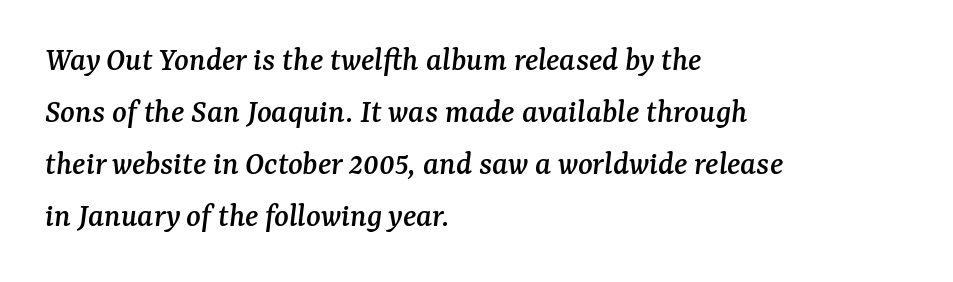
The image shows 34 px serif type, italic (leaning right); set left-aligned, normal line spacing (1.53x), normal letter spacing, not underlined; medium stroke contrast and a medium x-height.
